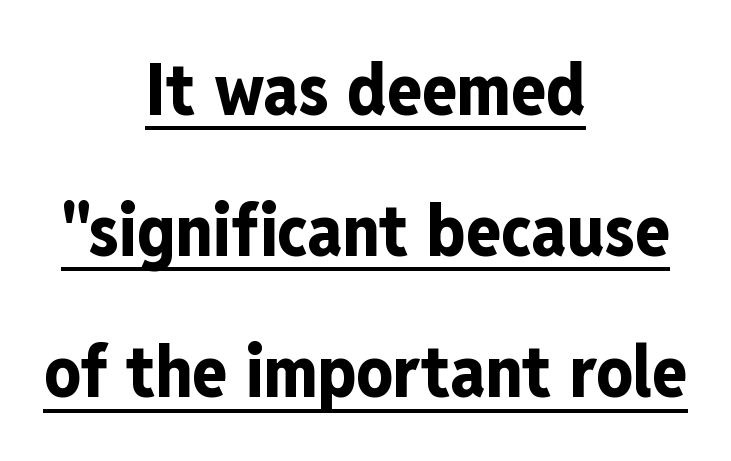
Its strokes are broad and dark, the hallmark of bold type. The letters stand upright; this is a roman face. A typesetter would label this face a sans. The lettering is marked with a stroke running underneath it. The space between consecutive lines is lavish. Alignment: centered.
